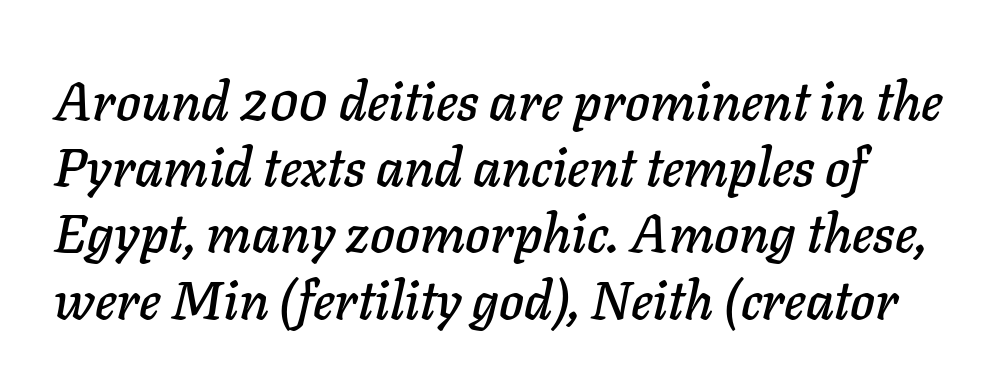
Q: Is the text italic (slanted)? A: Yes, it leans right by about 11 degrees.
Q: Is the text underlined? A: No.
Q: Is the spacing between letters normal or unusually wide? A: Normal.
Q: Is the spacing between lines tight, normal or loose? A: Normal.
Q: Width (condensed, normal, or wide)? A: Normal.
Q: Stroke contrast? A: Low.
Q: x-height? A: Medium.
Q: Monospaced? A: No.
